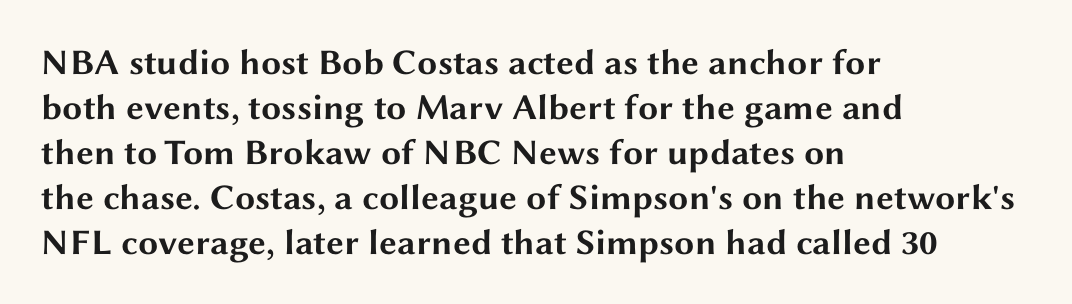
Q: Is the text bold? A: Yes.
Q: Is the text italic (slanted)? A: No, it is upright.
Q: Is the typeface a serif or a sans-serif typeface? A: Sans-serif.
Q: Is the text underlined? A: No.
Q: How is the paragraph aligned? A: Left-aligned.
Q: Is the spacing between letters normal or unusually wide? A: Normal.
Q: Is the spacing between lines tight, normal or loose? A: Normal.
Q: Width (condensed, normal, or wide)? A: Wide.
Q: Stroke contrast? A: Medium.
Q: x-height? A: Medium.
Q: Monospaced? A: No.
